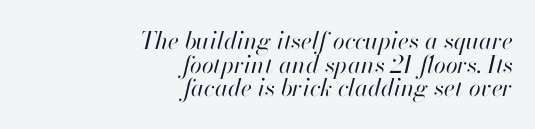
{"italic": "yes", "lean": "right", "slant_degrees": 13, "bold": "no", "underline": "no", "align": "right", "line_spacing": "tight", "line_spacing_ratio": 0.98, "letter_spacing": "normal", "letter_spacing_em": 0.0, "glyph_px": 24}
